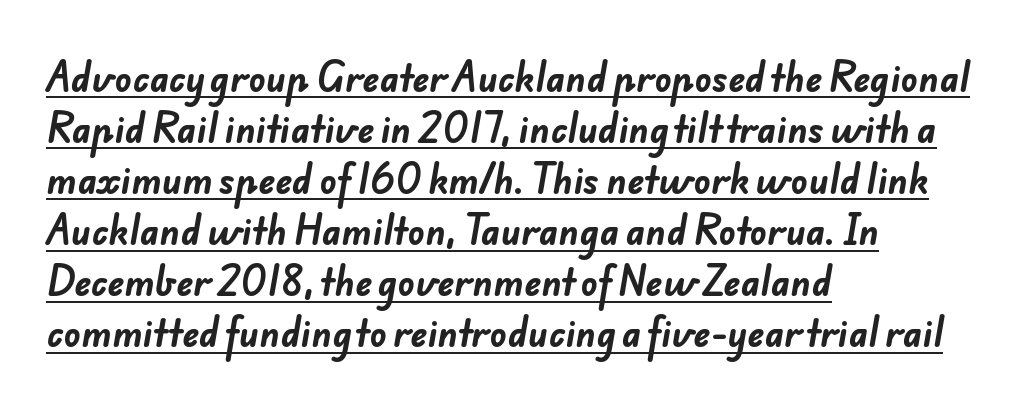
The image shows 35 px bold sans-serif type; set left-aligned, normal line spacing (1.46x), normal letter spacing, underlined; low stroke contrast and a small x-height.
